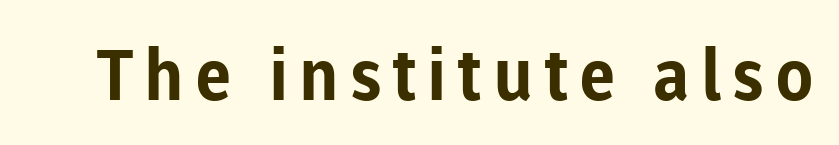
Ascenders rise straight up at ninety degrees. No word sits above an underline. The letters advance in unequal steps, a hallmark of proportional type. This rendering employs a face without finishing strokes, i.e., a sans-serif. These words are printed bold, with thick strokes throughout.
